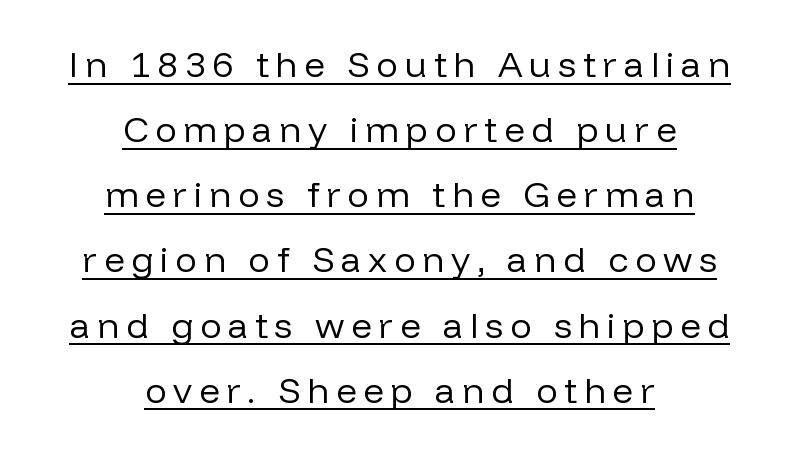
The image shows 36 px regular-weight sans-serif type, upright; set centered, line spacing 1.81x, underlined; low stroke contrast and a medium x-height.
